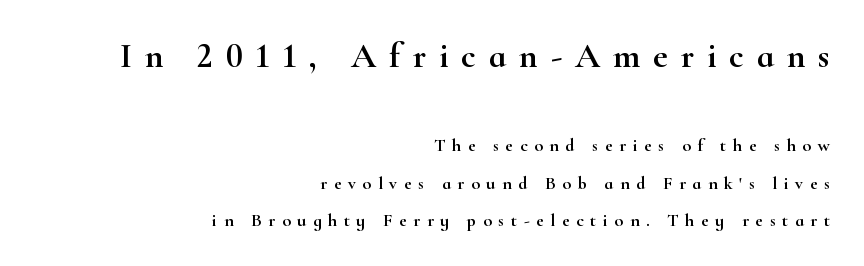
{"serif": "yes", "italic": "no", "width": "wide", "stroke_contrast": "high", "x_height": "small", "monospaced": "no", "underline": "no", "align": "right", "line_spacing": "loose", "line_spacing_ratio": 2.07, "letter_spacing": "wide", "letter_spacing_em": 0.37, "larger_block": "first", "size_ratio": 1.94, "glyph_px": 35}
